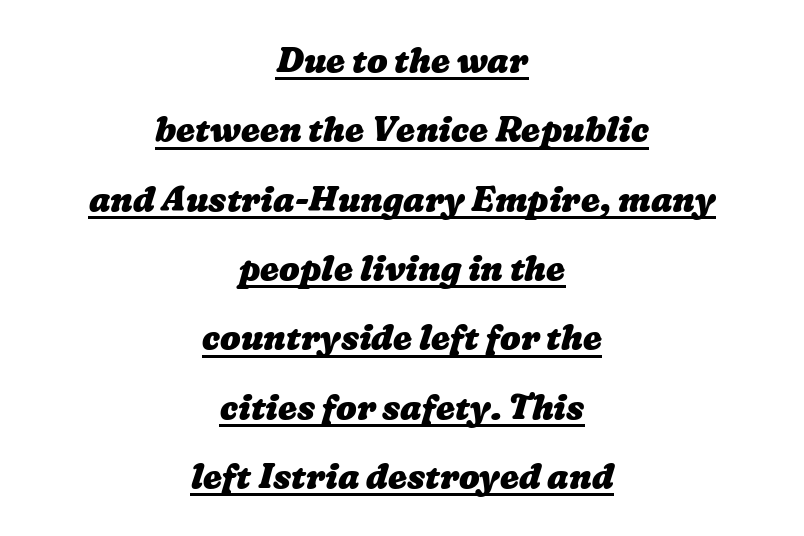
The image shows 34 px heavy, wide type; set centered, loose line spacing (2.04x), normal letter spacing, underlined; low stroke contrast and a medium x-height.
